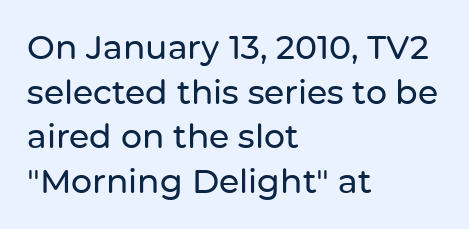
Q: Is the text italic (slanted)? A: No, it is upright.
Q: Is the typeface a serif or a sans-serif typeface? A: Sans-serif.
Q: Is the text underlined? A: No.
Q: How is the paragraph aligned? A: Left-aligned.
Q: Is the spacing between letters normal or unusually wide? A: Normal.
Q: Is the spacing between lines tight, normal or loose? A: Normal.
Q: Width (condensed, normal, or wide)? A: Normal.
Q: Stroke contrast? A: Low.
Q: x-height? A: Medium.
Q: Monospaced? A: No.
